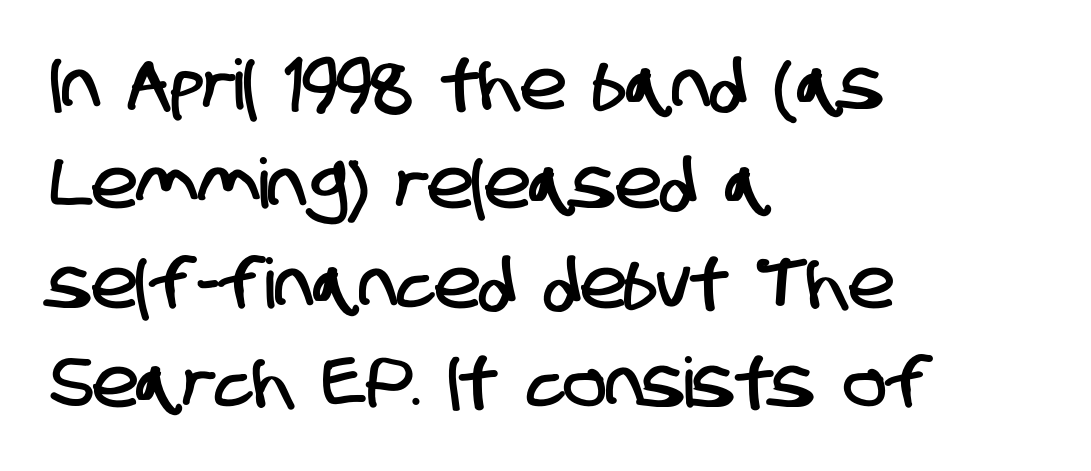
Q: Is the typeface a serif or a sans-serif typeface? A: Sans-serif.
Q: Is the text underlined? A: No.
Q: How is the paragraph aligned? A: Left-aligned.
Q: Is the spacing between letters normal or unusually wide? A: Normal.
Q: Is the spacing between lines tight, normal or loose? A: Normal.
Q: Width (condensed, normal, or wide)? A: Condensed.
Q: Stroke contrast? A: Low.
Q: x-height? A: Large.
Q: Monospaced? A: No.
